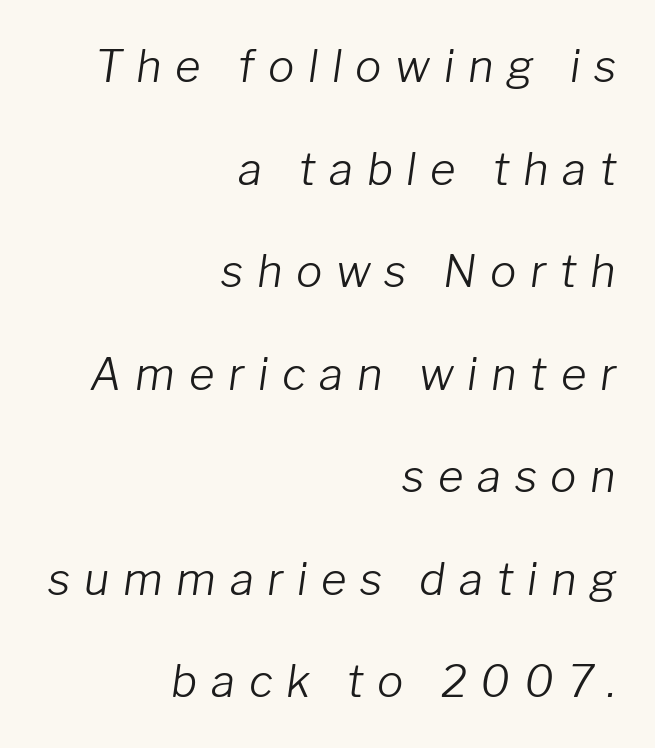
The passage is arranged like a letterhead date or caption credit — flush right. These lines are rendered in a variable-pitch font. Whoever set this chose breathing room over compactness in the vertical rhythm. The typography opts for an oblique posture over an upright one.
